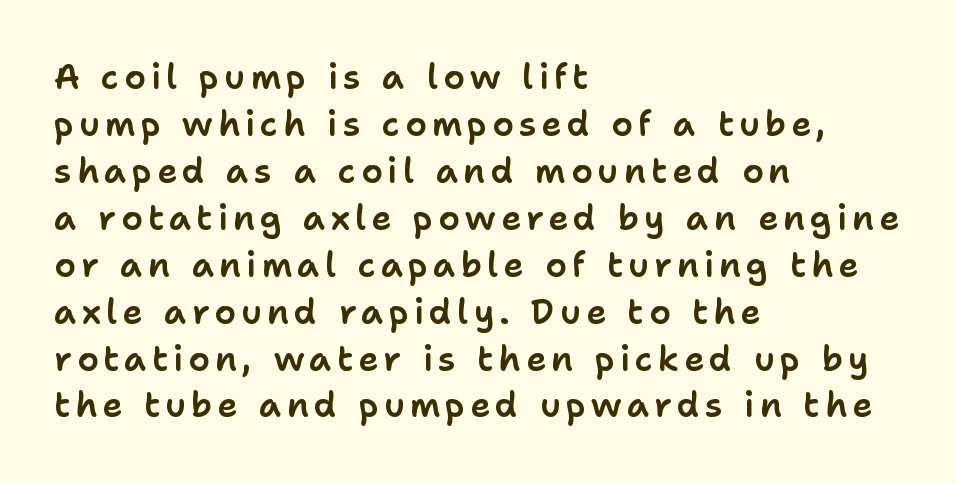
{"serif": "no", "italic": "no", "width": "normal", "stroke_contrast": "low", "x_height": "medium", "monospaced": "no", "underline": "no", "align": "left", "line_spacing": "normal", "line_spacing_ratio": 1.38, "glyph_px": 34}
